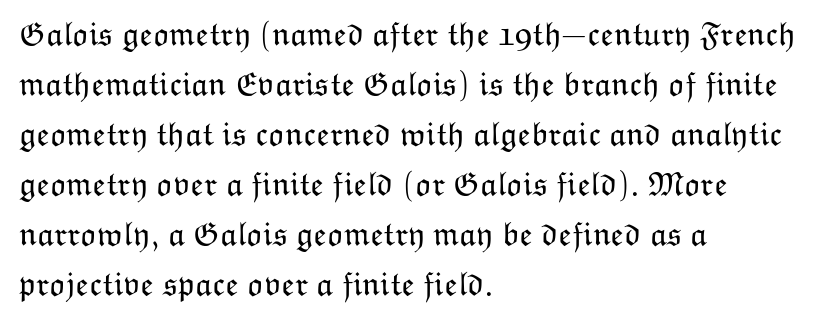
Ink coverage per letter is moderate at most. Does the lettering tilt? It doesn't — this is upright. Does extra space separate the letters? No, they use regular spacing. The string is rendered with underlining switched off. You could not count columns in this text — the font is proportionally spaced. Each new line begins a customary step beneath the previous one.
